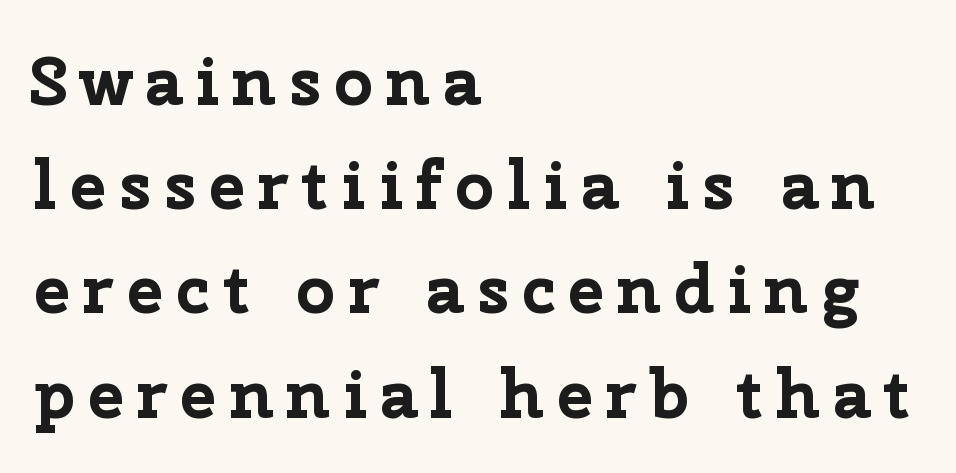
If you drew a line through each stem, it would be perfectly vertical. Students, this is bold: see how much ink each stroke carries. Varying glyph widths throughout — classic text-font behaviour. The paragraph shown leans on its left margin. This is sans-serif lettering, the kind often seen on screens and signage. Glance below the letters and you will spot only blank space.
